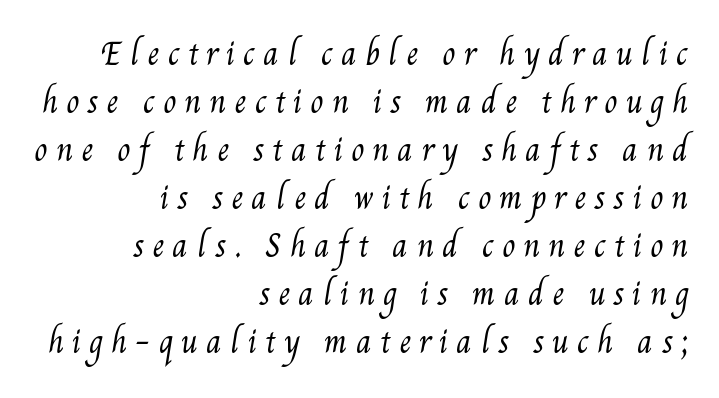
{"bold": "no", "weight": "regular", "width": "condensed", "stroke_contrast": "medium", "x_height": "small", "monospaced": "no", "underline": "no", "align": "right", "line_spacing": "normal", "line_spacing_ratio": 1.6, "letter_spacing": "wide", "letter_spacing_em": 0.27, "glyph_px": 30}
